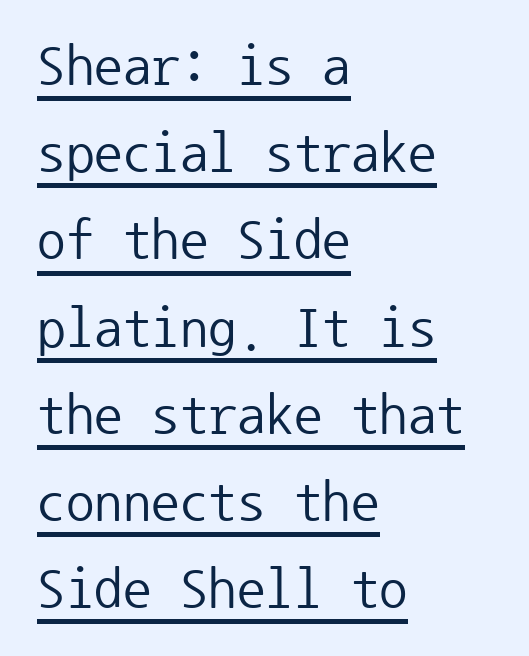
{"serif": "no", "italic": "no", "bold": "no", "weight": "regular", "width": "normal", "stroke_contrast": "low", "x_height": "medium", "monospaced": "yes", "underline": "yes", "align": "left", "line_spacing": "normal", "line_spacing_ratio": 1.53, "letter_spacing": "normal", "letter_spacing_em": 0.0, "glyph_px": 57}
